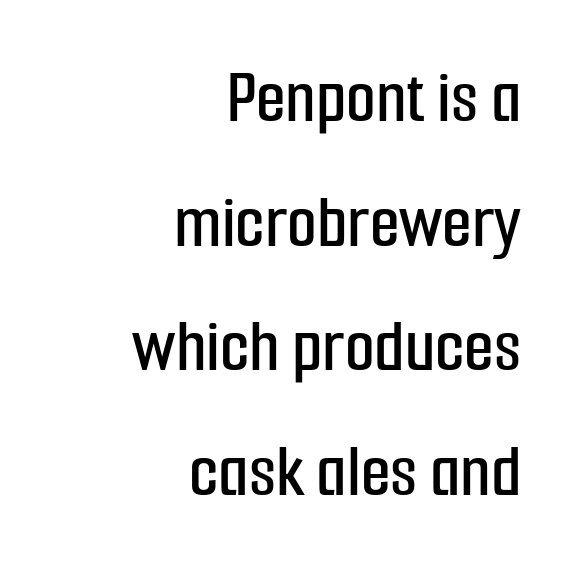
The image shows 77 px condensed sans-serif type, upright; set right-aligned, normal line spacing (1.62x), normal letter spacing, not underlined; low stroke contrast and a medium x-height.
